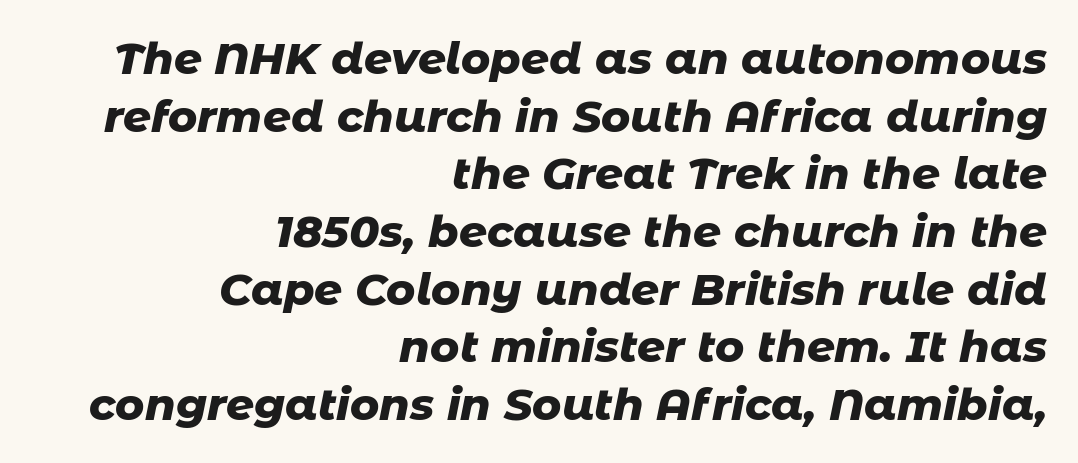
The rendering uses a bold face; every stroke is thick and dark. The passage shown stacks its lines at a standard gap. Yep, that's italic — everything's leaning. A typesetter would call this proportional, since set widths differ per character. The setting favours the right margin, as signatures and pull-quotes sometimes do. Students, note that the glyphs here touch the page at normal intervals.
